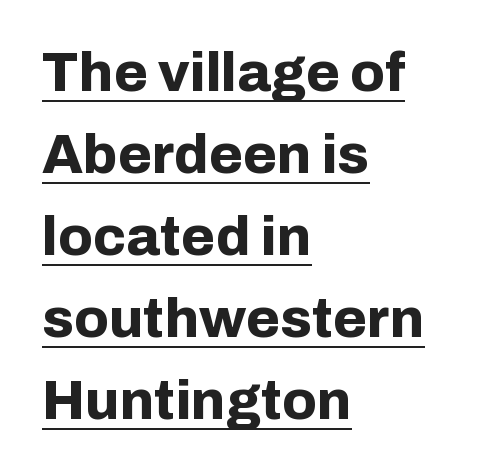
The image shows 55 px bold sans-serif type, upright; set left-aligned, normal line spacing (1.49x), normal letter spacing, underlined; low stroke contrast and a medium x-height.
